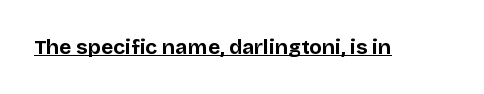
Emphasis is given by a line drawn under the lettering. Weight: bold. Honestly, the letter spacing is just normal — you wouldn't notice it. Is there any slant? The stems are plumb.
